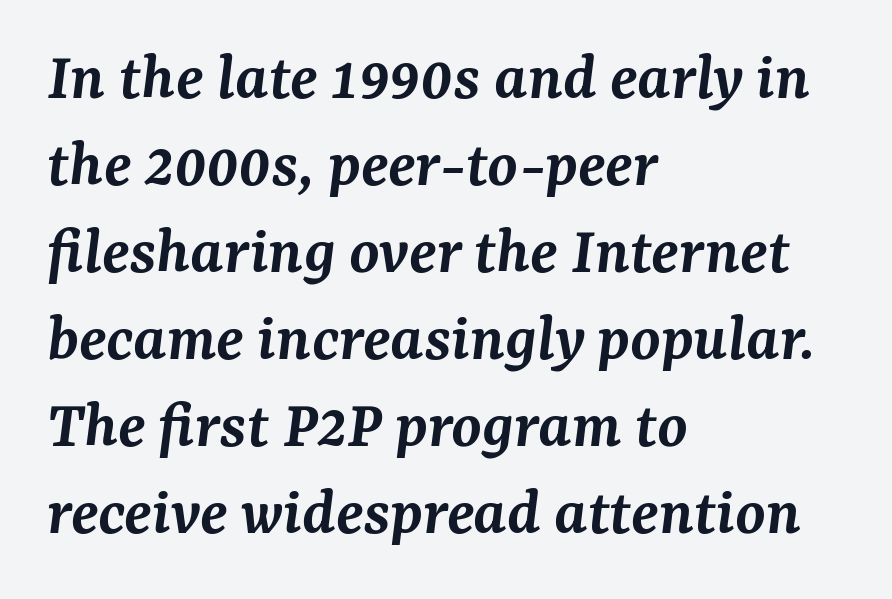
The image shows 69 px semibold serif type, italic (leaning right); set left-aligned, normal line spacing (1.26x), normal letter spacing, not underlined; medium stroke contrast and a medium x-height.
